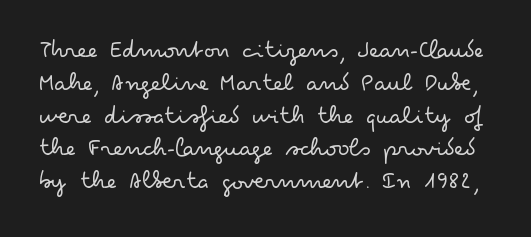
The image shows 26 px text type, upright; set normal line spacing (1.26x), normal letter spacing, not underlined.
